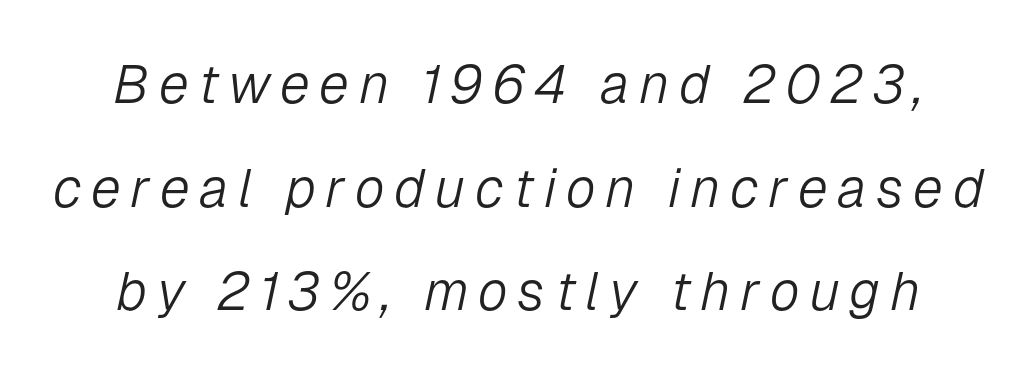
The image shows 54 px light type, italic (leaning right); set loose line spacing (1.92x), not underlined; low stroke contrast and a medium x-height.
